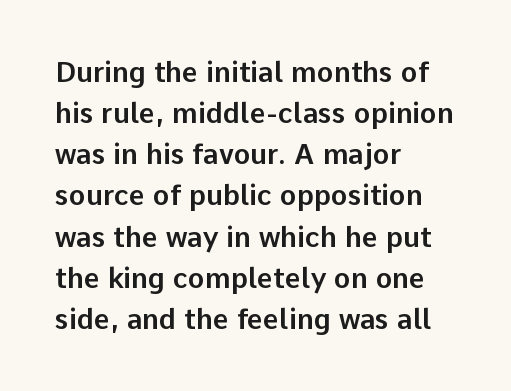
{"serif": "no", "italic": "no", "width": "normal", "stroke_contrast": "low", "x_height": "medium", "monospaced": "no", "underline": "no", "align": "left", "line_spacing": "normal", "line_spacing_ratio": 1.47, "letter_spacing": "normal", "letter_spacing_em": 0.0, "glyph_px": 28}
